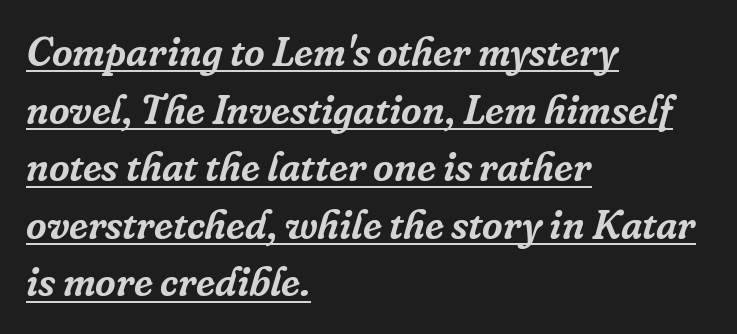
{"serif": "yes", "italic": "yes", "lean": "right", "slant_degrees": 16, "width": "normal", "stroke_contrast": "low", "x_height": "medium", "monospaced": "no", "underline": "yes", "align": "left", "line_spacing": "normal", "line_spacing_ratio": 1.44, "letter_spacing": "normal", "letter_spacing_em": 0.0, "glyph_px": 40}
